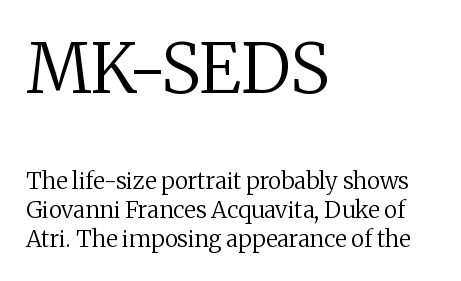
Q: Is the text bold? A: No.
Q: Is the text italic (slanted)? A: No, it is upright.
Q: Is the typeface a serif or a sans-serif typeface? A: Serif.
Q: Is the text underlined? A: No.
Q: How is the paragraph aligned? A: Left-aligned.
Q: Is the spacing between letters normal or unusually wide? A: Normal.
Q: Is the spacing between lines tight, normal or loose? A: Normal.
Q: Which block of text is set in a larger size, the first (top) or the second (bottom)? A: The first (top) one.
Q: Width (condensed, normal, or wide)? A: Normal.
Q: Stroke contrast? A: Medium.
Q: x-height? A: Medium.
Q: Monospaced? A: No.
